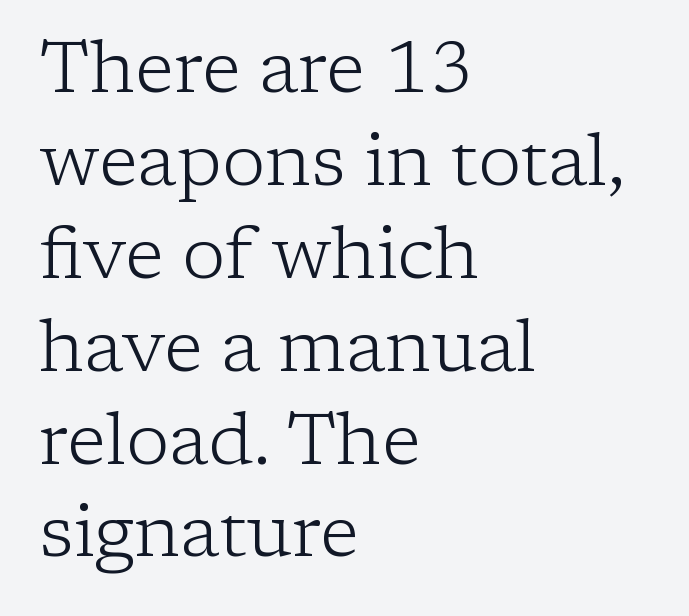
The image shows 72 px light serif type, upright; set left-aligned, normal line spacing (1.29x), normal letter spacing, not underlined; low stroke contrast and a medium x-height.
